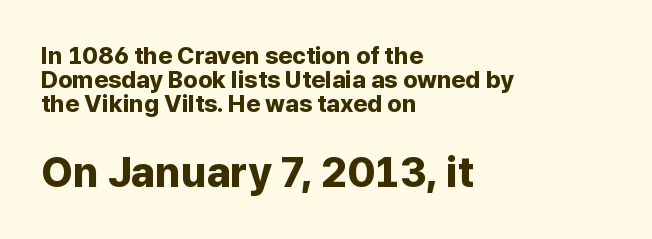
The image shows 42 px bold sans-serif type, upright; set left-aligned, tight line spacing (1.0x), normal letter spacing, not underlined; the second (bottom) block is 1.75x larger; low stroke contrast and a medium x-height.
